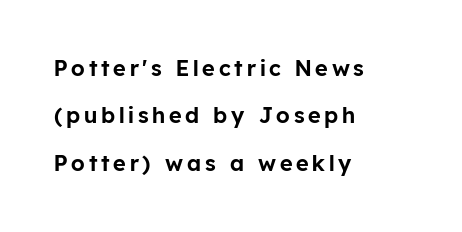
{"italic": "no", "underline": "no", "align": "left", "line_spacing": "loose", "line_spacing_ratio": 2.15, "glyph_px": 22}
